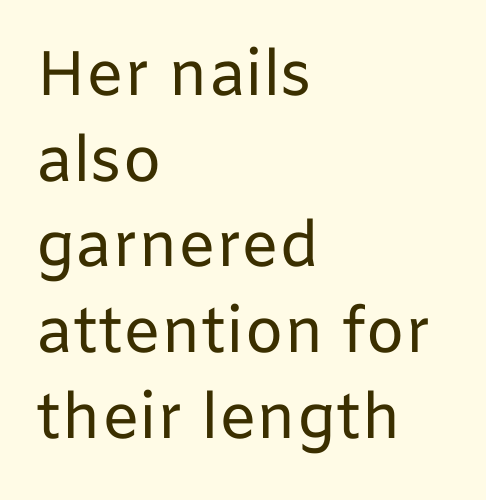
Q: Is the text bold? A: No.
Q: Is the text italic (slanted)? A: No, it is upright.
Q: Is the typeface a serif or a sans-serif typeface? A: Sans-serif.
Q: Is the text underlined? A: No.
Q: How is the paragraph aligned? A: Left-aligned.
Q: Is the spacing between letters normal or unusually wide? A: Normal.
Q: Is the spacing between lines tight, normal or loose? A: Normal.
Q: Width (condensed, normal, or wide)? A: Normal.
Q: Stroke contrast? A: Low.
Q: x-height? A: Medium.
Q: Monospaced? A: No.
